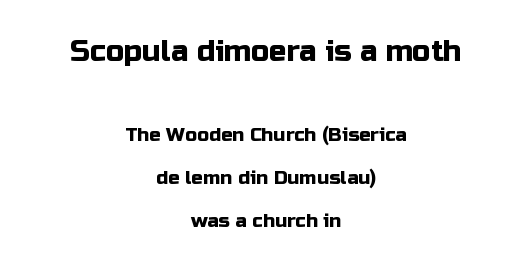
Q: Is the text italic (slanted)? A: No, it is upright.
Q: Is the typeface a serif or a sans-serif typeface? A: Sans-serif.
Q: Is the text underlined? A: No.
Q: How is the paragraph aligned? A: Centered.
Q: Is the spacing between letters normal or unusually wide? A: Normal.
Q: Is the spacing between lines tight, normal or loose? A: Loose.
Q: Which block of text is set in a larger size, the first (top) or the second (bottom)? A: The first (top) one.
Q: Width (condensed, normal, or wide)? A: Normal.
Q: Stroke contrast? A: Low.
Q: x-height? A: Medium.
Q: Monospaced? A: No.
